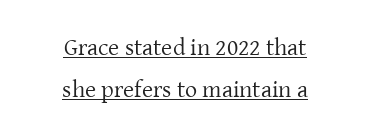
Q: Is the text bold? A: No.
Q: Is the text italic (slanted)? A: No, it is upright.
Q: Is the text underlined? A: Yes.
Q: How is the paragraph aligned? A: Centered.
Q: Is the spacing between letters normal or unusually wide? A: Normal.
